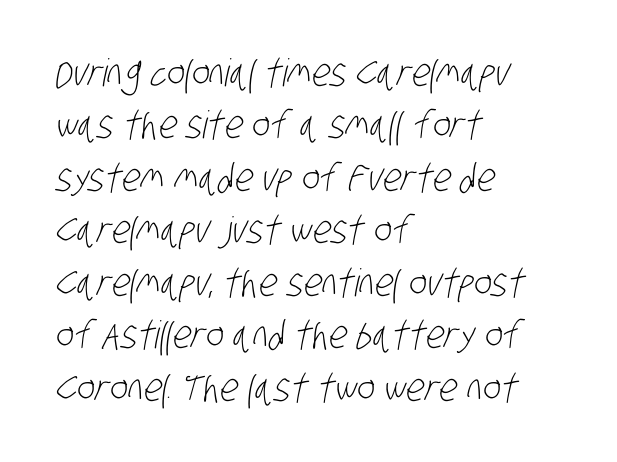
{"serif": "no", "bold": "no", "weight": "light", "width": "condensed", "stroke_contrast": "low", "x_height": "large", "monospaced": "no", "underline": "no", "align": "left", "line_spacing": "normal", "line_spacing_ratio": 1.38, "letter_spacing": "normal", "letter_spacing_em": 0.0, "glyph_px": 38}
